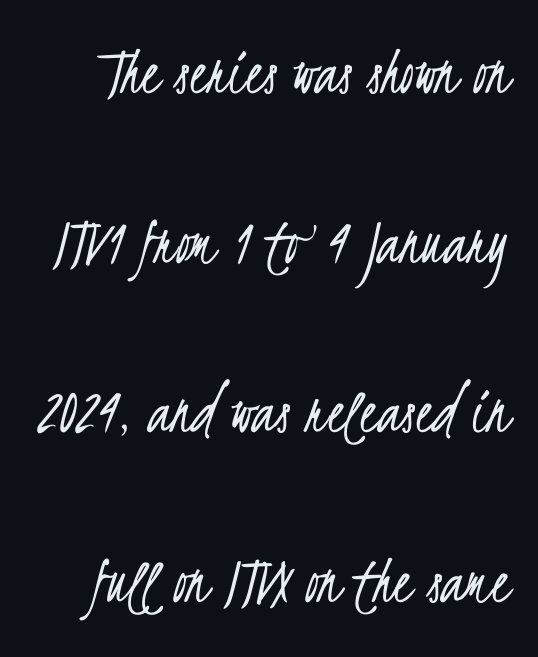
This reads as an unemphasized weight, regular at the heaviest. Here the designer chose a conventional face with non-uniform glyph widths. Compared with typical body copy, the letter spacing here is the same. A great deal of white space separates one row of letters from the next. Observe the absence of serifs on each vertical stroke in this sample. No word sits above an underline.
